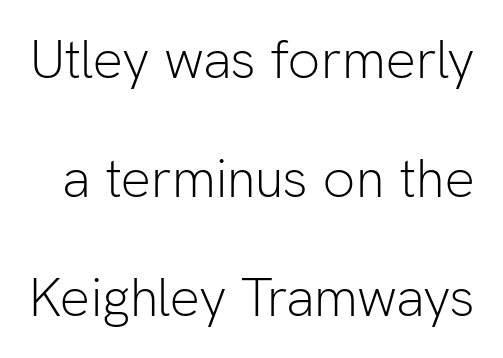
Q: Is the text bold? A: No.
Q: Is the text italic (slanted)? A: No, it is upright.
Q: Is the typeface a serif or a sans-serif typeface? A: Sans-serif.
Q: Is the text underlined? A: No.
Q: Is the spacing between letters normal or unusually wide? A: Normal.
Q: Is the spacing between lines tight, normal or loose? A: Loose.
Q: Width (condensed, normal, or wide)? A: Normal.
Q: Stroke contrast? A: Low.
Q: x-height? A: Medium.
Q: Monospaced? A: No.
